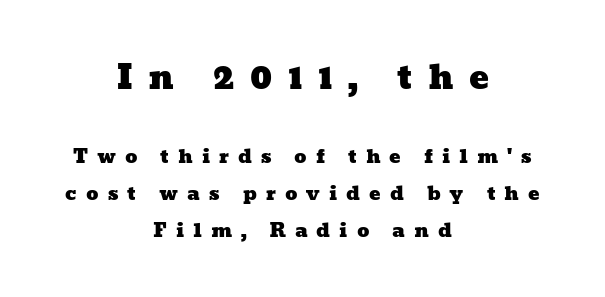
There is plenty of visible air inserted between adjacent glyphs. Line spacing here is loose. A student would call this center alignment; a typographer would say set centered. This sample has the flowing, uneven cadence of proportional lettering.
